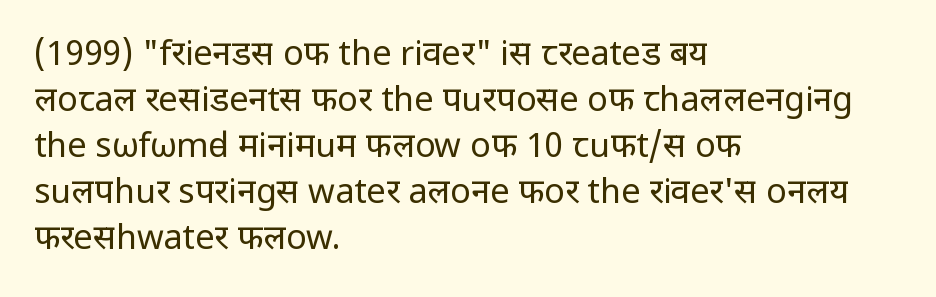
Q: Is the text bold? A: No.
Q: Is the text italic (slanted)? A: No, it is upright.
Q: Is the typeface a serif or a sans-serif typeface? A: Sans-serif.
Q: Is the text underlined? A: No.
Q: How is the paragraph aligned? A: Left-aligned.
Q: Is the spacing between letters normal or unusually wide? A: Normal.
Q: Is the spacing between lines tight, normal or loose? A: Normal.
Q: Width (condensed, normal, or wide)? A: Normal.
Q: Stroke contrast? A: Low.
Q: x-height? A: Medium.
Q: Monospaced? A: No.
